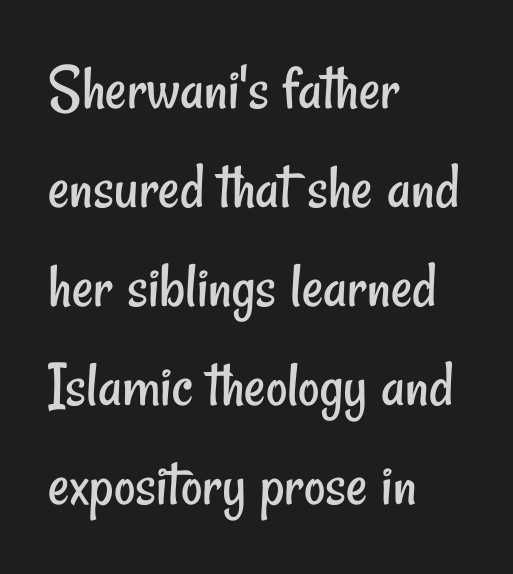
Honestly, there is no underline to notice here at all. Each letter keeps its own natural width here, so spacing adapts to shape. The letters carry no serifs — their stems end cleanly without finishing strokes. There is no visible air inserted between adjacent glyphs.
